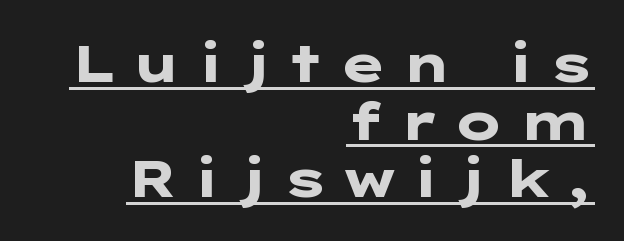
Each letter's strokes conclude bluntly, with no projecting serifs. Rows of type sit shoulder to shoulder in the vertical direction. A baseline rule has been typeset under these characters. Weight check: bold — yes, fully. A typesetter would mark this as roman, not italic. Horizontally, the lines are justified to the trailing edge only.
